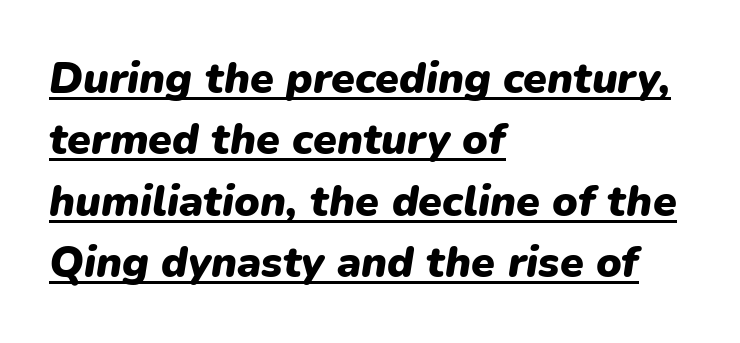
Q: Is the text bold? A: Yes.
Q: Is the text italic (slanted)? A: Yes, it leans right by about 9 degrees.
Q: Is the text underlined? A: Yes.
Q: How is the paragraph aligned? A: Left-aligned.
Q: Is the spacing between letters normal or unusually wide? A: Normal.
Q: Is the spacing between lines tight, normal or loose? A: Normal.
Q: Width (condensed, normal, or wide)? A: Normal.
Q: Stroke contrast? A: Low.
Q: x-height? A: Medium.
Q: Monospaced? A: No.
